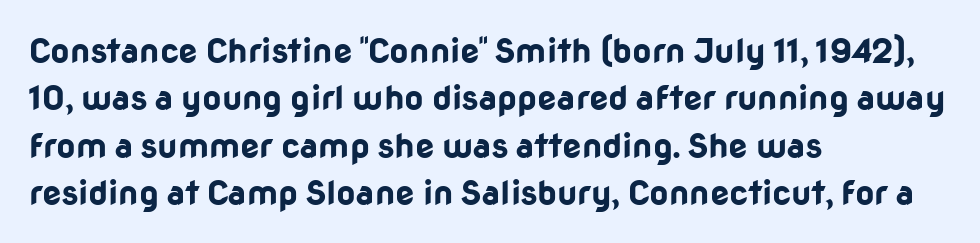
{"serif": "no", "italic": "no", "bold": "yes", "weight": "bold", "width": "normal", "stroke_contrast": "low", "x_height": "medium", "monospaced": "no", "underline": "no", "align": "left", "line_spacing": "normal", "line_spacing_ratio": 1.39, "letter_spacing": "normal", "letter_spacing_em": 0.0, "glyph_px": 34}
